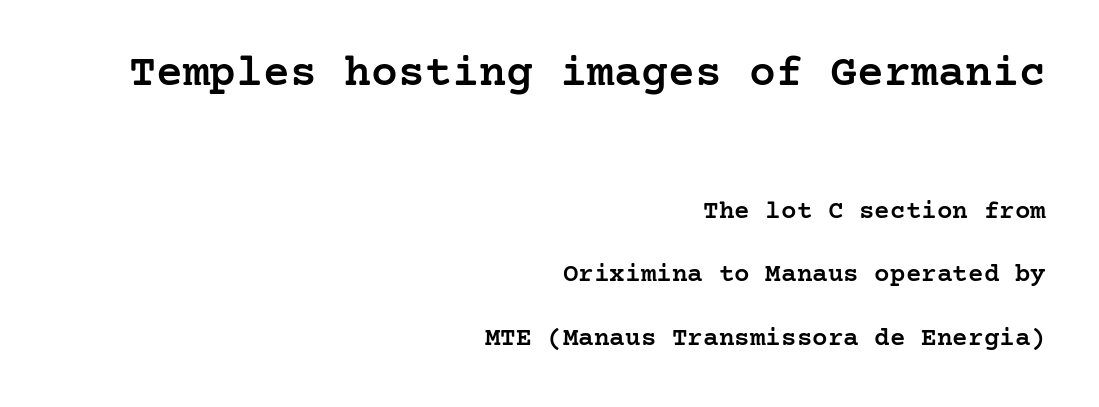
{"serif": "yes", "italic": "no", "bold": "semi", "weight": "semibold", "width": "normal", "stroke_contrast": "low", "x_height": "medium", "underline": "no", "align": "right", "line_spacing": "loose", "line_spacing_ratio": 2.44, "letter_spacing": "normal", "letter_spacing_em": 0.0, "larger_block": "first", "size_ratio": 1.73, "glyph_px": 45}
